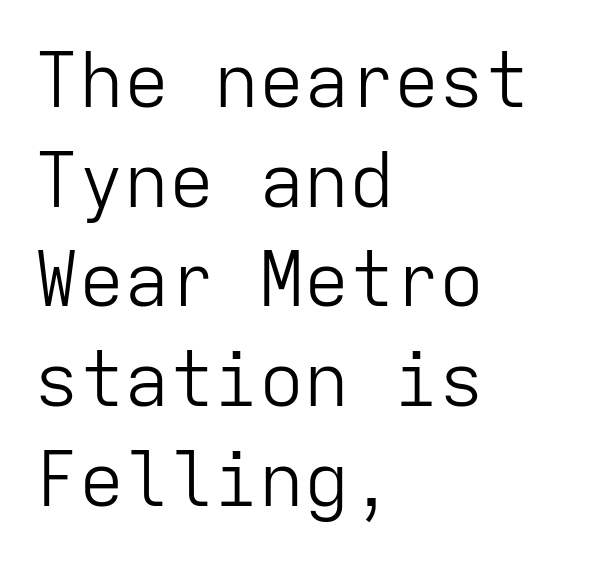
Casual observation: everything's shoved over to the left. The glyphs are unaccompanied by any horizontal stroke below them. The leading is moderate, giving the passage an even texture. Italic: no, the glyphs are upright roman. The text was rendered using a sans face with plain stroke endings. Every character here occupies the same horizontal width, giving the sample a typewriter-like rhythm.
